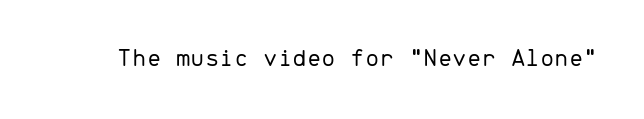
The image shows 26 px text type, upright; set normal letter spacing, not underlined.
